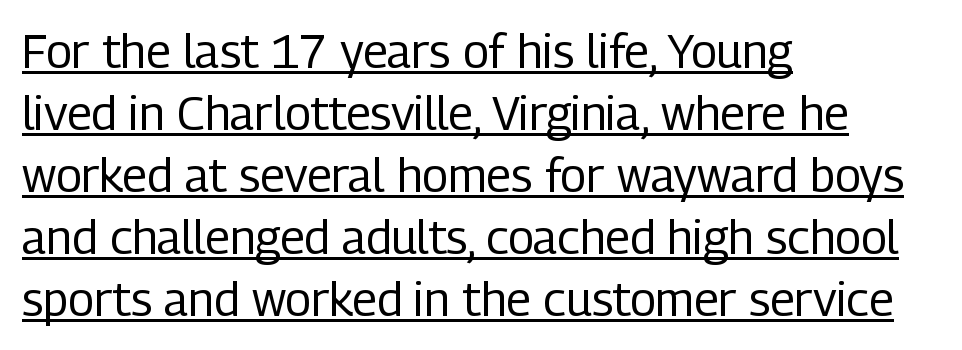
The image shows 47 px regular-weight, condensed sans-serif type, upright; set left-aligned, normal line spacing (1.32x), normal letter spacing, underlined; low stroke contrast and a medium x-height.
